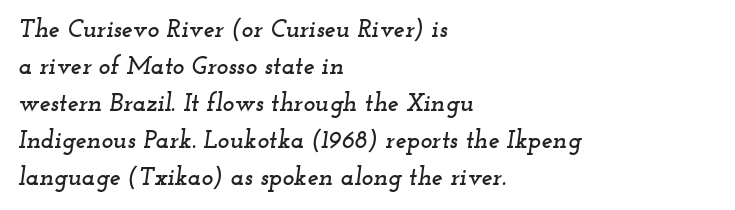
The image shows 25 px text type, italic (leaning right); set left-aligned, normal line spacing (1.48x), normal letter spacing, not underlined.
